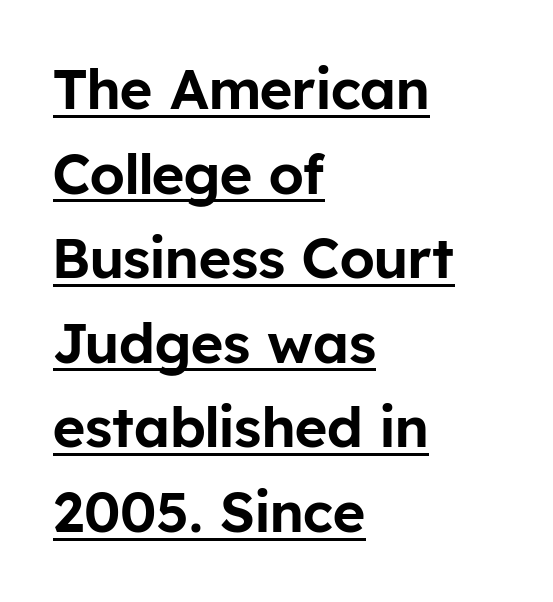
The image shows 56 px sans-serif type, upright; set left-aligned, normal line spacing (1.51x), normal letter spacing, underlined; low stroke contrast and a medium x-height.
